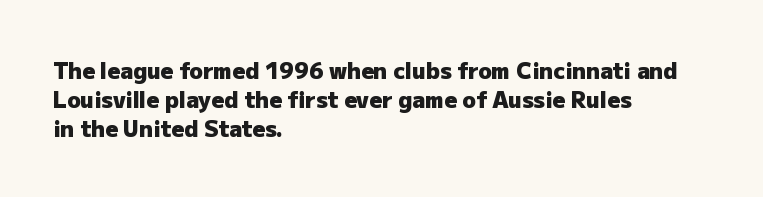
The image shows 22 px bold type, upright; set left-aligned, normal line spacing (1.31x), normal letter spacing, not underlined.
